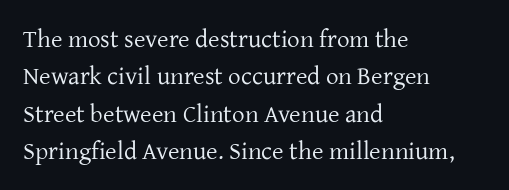
In CSS terms this would be text-align: left. Descenders are the only things crossing below the line. One glance says typical: line gaps are just what's usual. This is the regular roman posture of the typeface.
